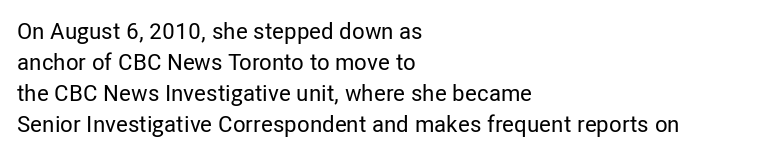
The image shows 23 px text type, upright; set left-aligned, normal line spacing (1.35x), normal letter spacing, not underlined.
